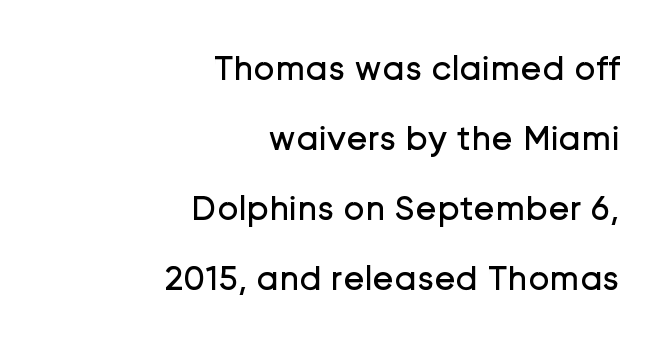
The image shows 36 px regular-weight sans-serif type, upright; set right-aligned, loose line spacing (1.94x), normal letter spacing, not underlined; low stroke contrast and a medium x-height.
